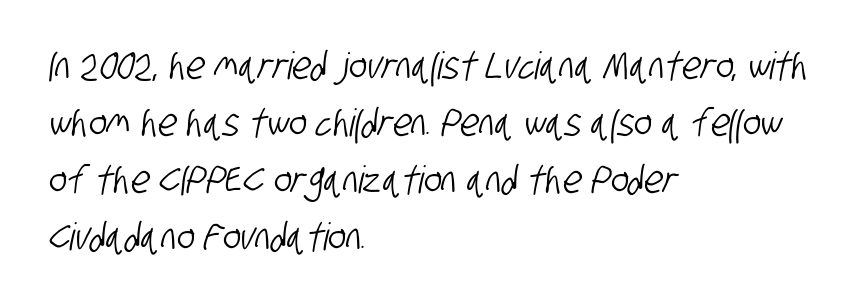
{"serif": "no", "width": "condensed", "stroke_contrast": "low", "x_height": "large", "monospaced": "no", "underline": "no", "align": "left", "line_spacing": "normal", "line_spacing_ratio": 1.5, "letter_spacing": "normal", "letter_spacing_em": 0.0, "glyph_px": 38}
